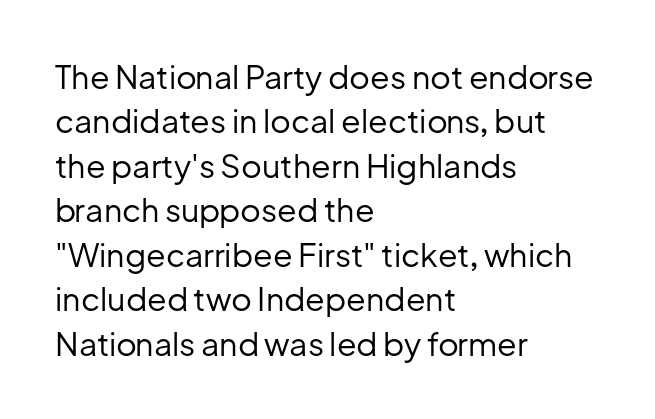
The image shows 32 px regular-weight sans-serif type, upright; set left-aligned, normal line spacing (1.39x), normal letter spacing, not underlined; low stroke contrast and a medium x-height.
